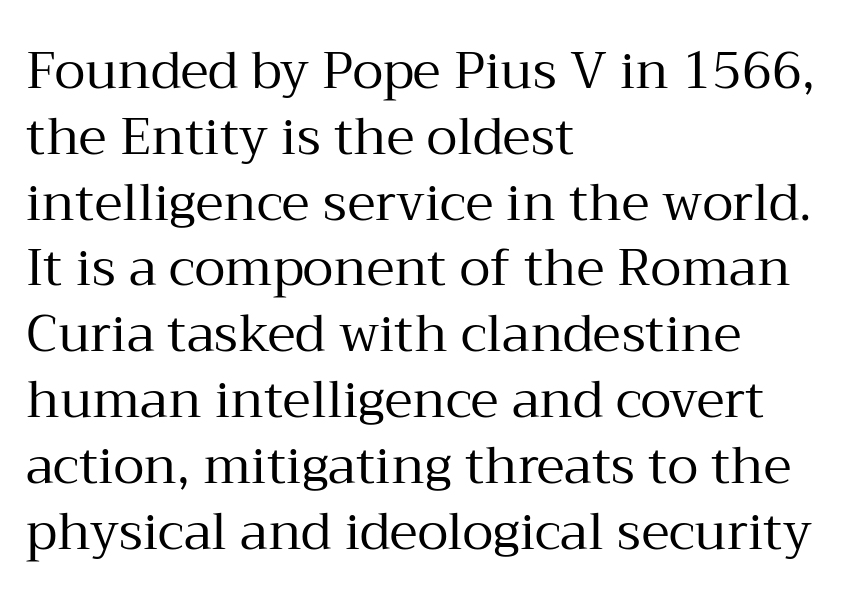
Yep, those are serifs on the letters. This sample uses plain, unmodified letter spacing. The rag falls on the right side of this text block. Unbolded letterforms with no extra heft. Leading: standard. You could not count columns in this text — the font is proportionally spaced.
